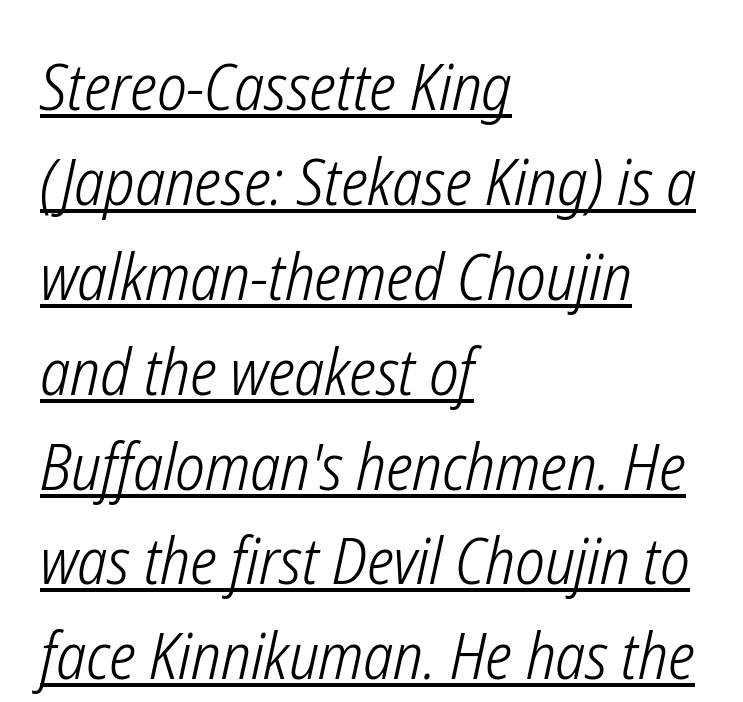
The image shows 65 px light, condensed type, italic (leaning right); set left-aligned, normal line spacing (1.46x), normal letter spacing, underlined; low stroke contrast and a medium x-height.
